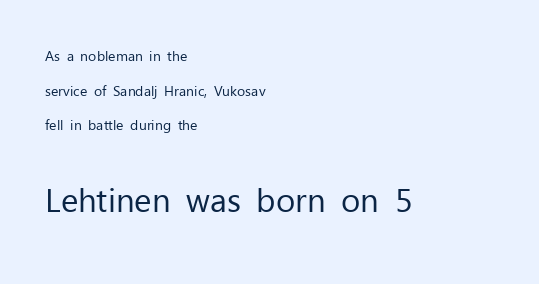
The image shows 33 px regular-weight sans-serif type, upright; set left-aligned, loose line spacing (2.47x), normal letter spacing, not underlined; the second (bottom) block is 2.36x larger; low stroke contrast and a medium x-height.
